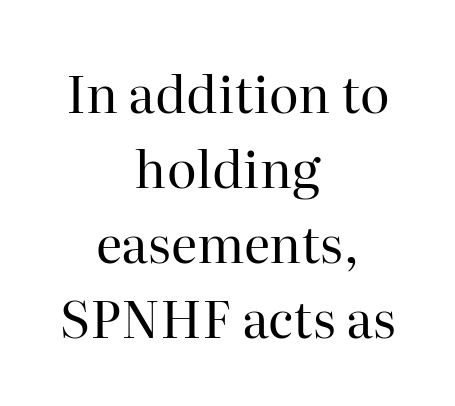
Q: Is the text bold? A: No.
Q: Is the text italic (slanted)? A: No, it is upright.
Q: Is the typeface a serif or a sans-serif typeface? A: Serif.
Q: Is the text underlined? A: No.
Q: How is the paragraph aligned? A: Centered.
Q: Is the spacing between letters normal or unusually wide? A: Normal.
Q: Is the spacing between lines tight, normal or loose? A: Normal.
Q: Width (condensed, normal, or wide)? A: Normal.
Q: Stroke contrast? A: High.
Q: x-height? A: Medium.
Q: Monospaced? A: No.
